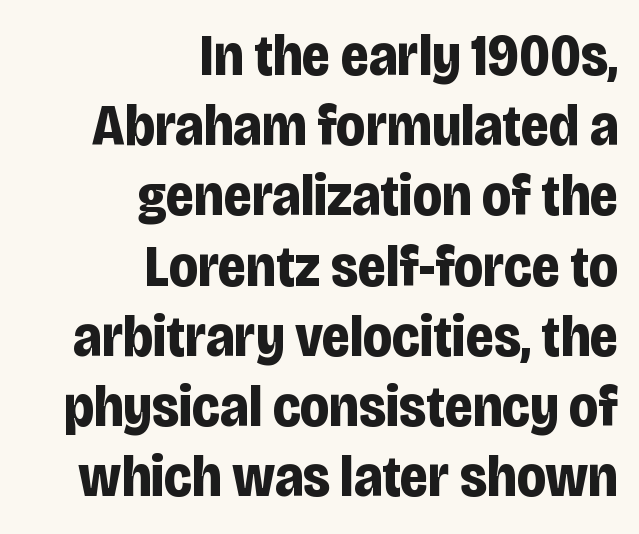
{"serif": "no", "italic": "no", "bold": "yes", "weight": "bold", "width": "condensed", "stroke_contrast": "low", "x_height": "large", "monospaced": "no", "underline": "no", "align": "right", "line_spacing_ratio": 1.21, "letter_spacing": "normal", "letter_spacing_em": 0.0, "glyph_px": 58}
